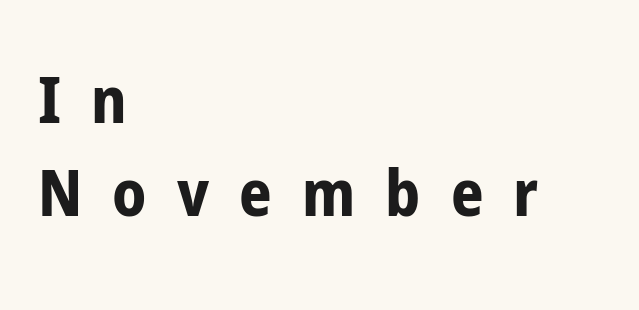
Q: Is the text bold? A: Yes.
Q: Is the text italic (slanted)? A: No, it is upright.
Q: Is the typeface a serif or a sans-serif typeface? A: Sans-serif.
Q: Is the text underlined? A: No.
Q: How is the paragraph aligned? A: Left-aligned.
Q: Is the spacing between letters normal or unusually wide? A: Unusually wide.
Q: Is the spacing between lines tight, normal or loose? A: Normal.
Q: Width (condensed, normal, or wide)? A: Condensed.
Q: Stroke contrast? A: Low.
Q: x-height? A: Medium.
Q: Monospaced? A: No.
